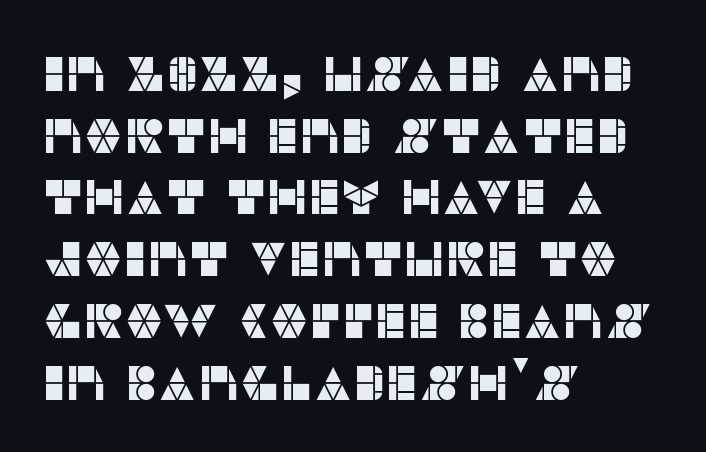
Q: Is the text italic (slanted)? A: No, it is upright.
Q: Is the typeface a serif or a sans-serif typeface? A: Sans-serif.
Q: Is the text underlined? A: No.
Q: How is the paragraph aligned? A: Left-aligned.
Q: Is the spacing between letters normal or unusually wide? A: Normal.
Q: Is the spacing between lines tight, normal or loose? A: Normal.
Q: Width (condensed, normal, or wide)? A: Normal.
Q: Stroke contrast? A: Low.
Q: x-height? A: Large.
Q: Monospaced? A: No.
